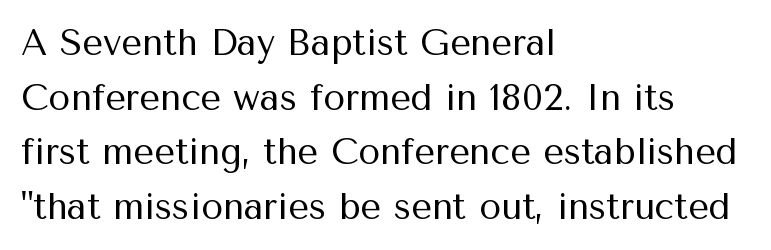
{"serif": "no", "italic": "no", "bold": "no", "weight": "regular", "width": "normal", "stroke_contrast": "medium", "x_height": "medium", "monospaced": "no", "underline": "no", "align": "left", "line_spacing": "normal", "line_spacing_ratio": 1.52, "letter_spacing": "normal", "letter_spacing_em": 0.0, "glyph_px": 36}
